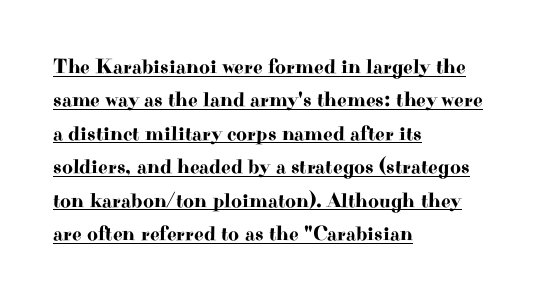
A typesetter would call this leading conventional body-copy spacing. No extra tracking has been applied to these lines. Does a line run under the words? Yes, clearly. The axis of the letterforms is exactly vertical.
